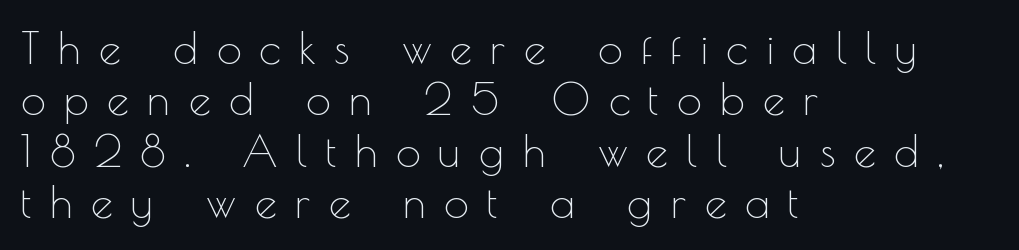
Do the letters lean? They stand straight. Is the letter spacing exaggerated? Yes — the characters are pushed far apart. Visually the block forms a straight wall on the left and a jagged coastline on the right. Stems and bowls with no extra thickness — not bold. This sample has the flowing, uneven cadence of proportional lettering.
